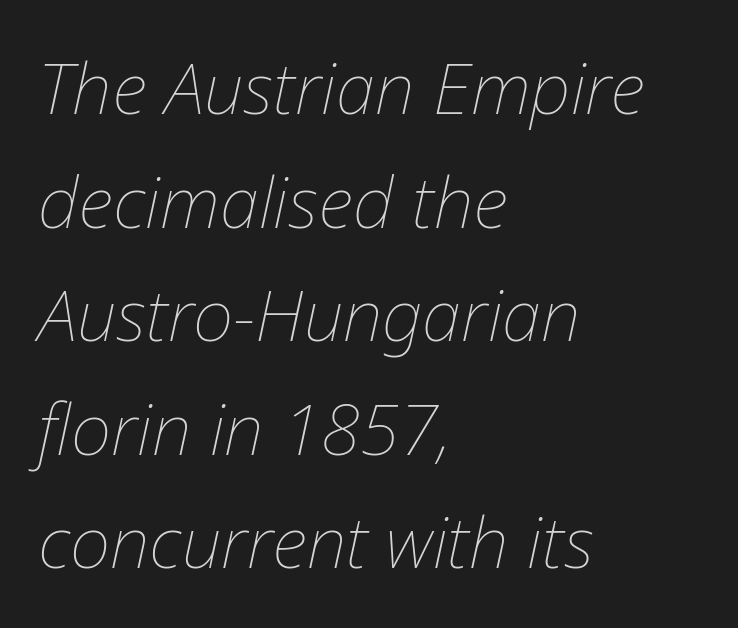
The image shows 71 px thin type, italic (leaning right); set left-aligned, normal line spacing (1.6x), normal letter spacing, not underlined; low stroke contrast and a medium x-height.
